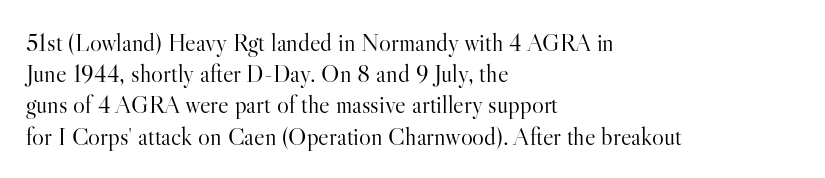
{"italic": "no", "bold": "no", "underline": "no", "align": "left", "line_spacing": "normal", "line_spacing_ratio": 1.25, "letter_spacing": "normal", "letter_spacing_em": 0.0, "glyph_px": 25}
